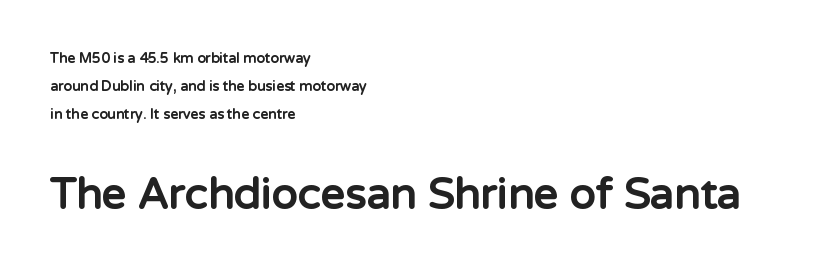
Q: Is the text bold? A: Yes.
Q: Is the text italic (slanted)? A: No, it is upright.
Q: Is the typeface a serif or a sans-serif typeface? A: Sans-serif.
Q: Is the text underlined? A: No.
Q: How is the paragraph aligned? A: Left-aligned.
Q: Is the spacing between letters normal or unusually wide? A: Normal.
Q: Is the spacing between lines tight, normal or loose? A: Loose.
Q: Which block of text is set in a larger size, the first (top) or the second (bottom)? A: The second (bottom) one.
Q: Width (condensed, normal, or wide)? A: Normal.
Q: Stroke contrast? A: Low.
Q: x-height? A: Medium.
Q: Monospaced? A: No.
